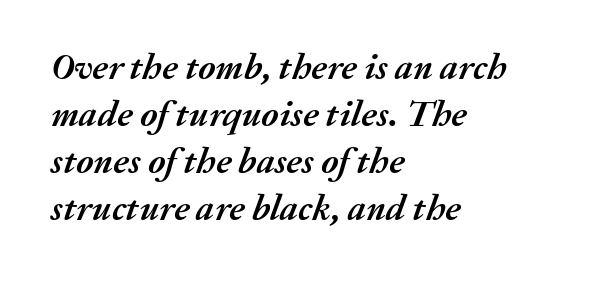
The image shows 37 px semibold type, italic (leaning right); set left-aligned, normal line spacing (1.27x), normal letter spacing, not underlined; medium stroke contrast and a medium x-height.
